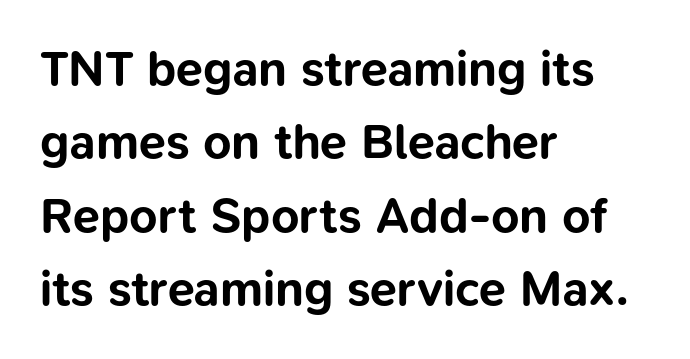
Q: Is the text bold? A: Yes.
Q: Is the text italic (slanted)? A: No, it is upright.
Q: Is the typeface a serif or a sans-serif typeface? A: Sans-serif.
Q: Is the text underlined? A: No.
Q: How is the paragraph aligned? A: Left-aligned.
Q: Is the spacing between letters normal or unusually wide? A: Normal.
Q: Is the spacing between lines tight, normal or loose? A: Normal.
Q: Width (condensed, normal, or wide)? A: Normal.
Q: Stroke contrast? A: Low.
Q: x-height? A: Medium.
Q: Monospaced? A: No.
